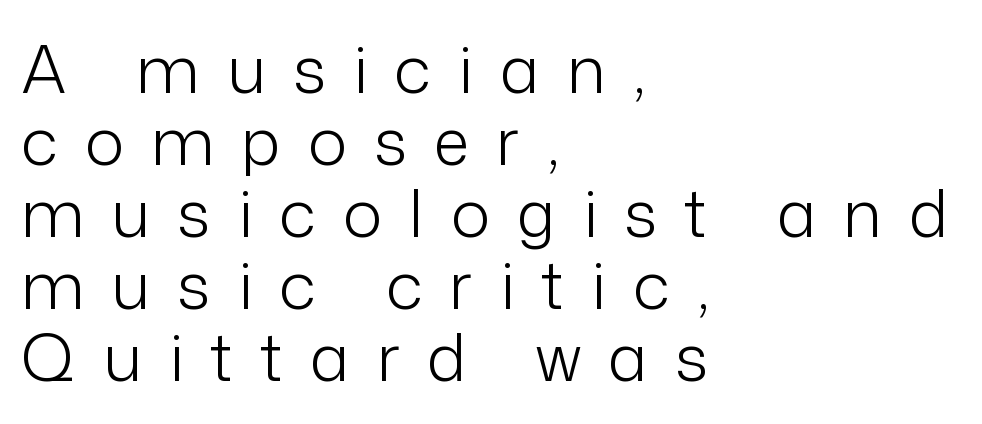
Plain, unruled lines of type. These lines were composed using upright roman letters. This reads as an unemphasized weight, regular at the heaviest. In terms of leading, this rendering errs on the cramped side. The tracking jumps out immediately: characters are airy and widely separated.
